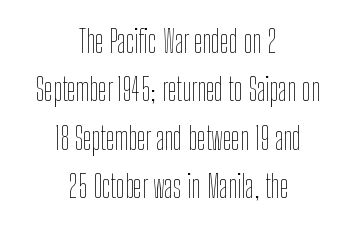
The image shows 31 px thin, condensed type, upright; set centered, normal line spacing (1.56x), normal letter spacing, not underlined; low stroke contrast and a medium x-height.
